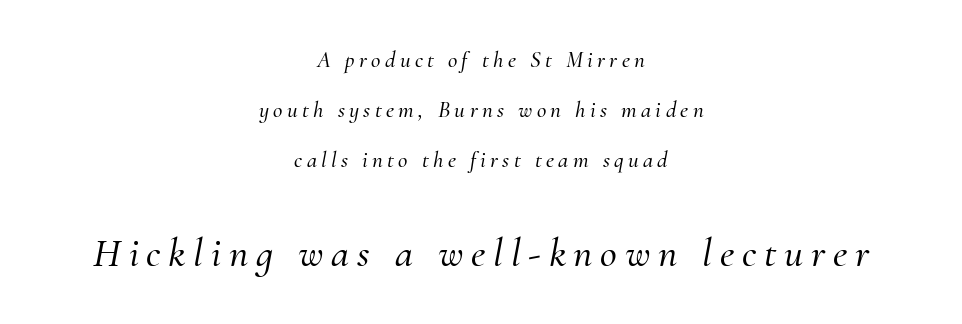
The image shows 41 px serif type, italic (leaning right); set centered, loose line spacing (2.18x), not underlined; the second (bottom) block is 1.78x larger; medium stroke contrast and a small x-height.
